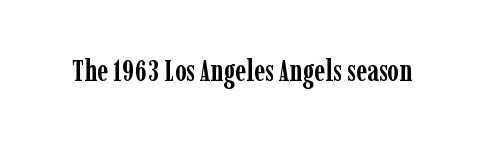
The image shows 29 px semibold, condensed serif type, upright; set normal letter spacing, not underlined; low stroke contrast and a medium x-height.
